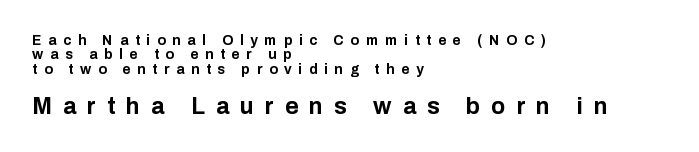
The image shows 23 px bold type, upright; set left-aligned, tight line spacing (1.02x), unusually wide letter spacing (+0.48 em), not underlined; the second (bottom) block is 1.64x larger.
